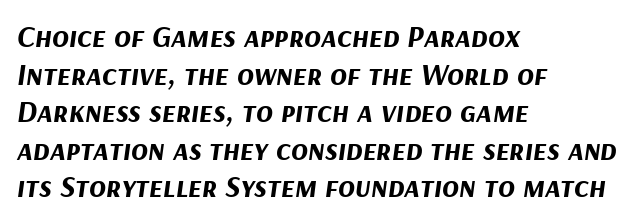
The image shows 31 px bold type, italic (leaning right); set left-aligned, line spacing 1.21x, normal letter spacing, not underlined; medium stroke contrast and a medium x-height.
